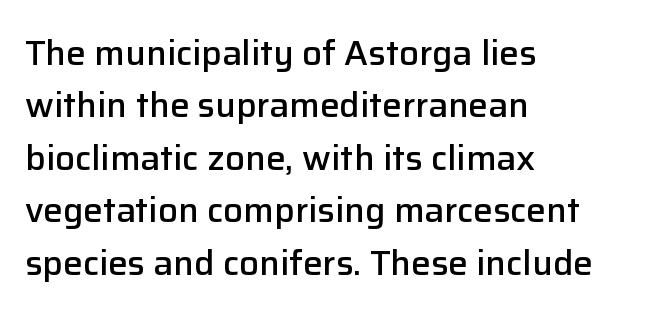
The image shows 35 px semibold sans-serif type, upright; set left-aligned, normal line spacing (1.5x), normal letter spacing, not underlined; low stroke contrast and a medium x-height.
